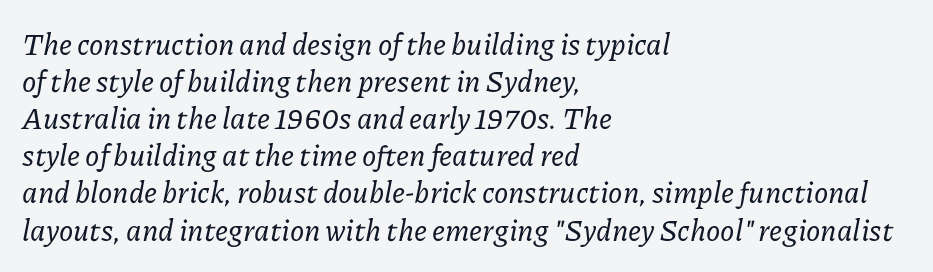
Q: Is the text italic (slanted)? A: Yes, it leans right by about 11 degrees.
Q: Is the typeface a serif or a sans-serif typeface? A: Serif.
Q: Is the text underlined? A: No.
Q: How is the paragraph aligned? A: Left-aligned.
Q: Is the spacing between letters normal or unusually wide? A: Normal.
Q: Is the spacing between lines tight, normal or loose? A: Normal.
Q: Width (condensed, normal, or wide)? A: Normal.
Q: Stroke contrast? A: Low.
Q: x-height? A: Medium.
Q: Monospaced? A: No.
